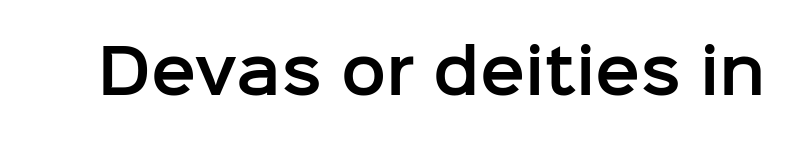
Q: Is the text italic (slanted)? A: No, it is upright.
Q: Is the typeface a serif or a sans-serif typeface? A: Sans-serif.
Q: Is the text underlined? A: No.
Q: Is the spacing between letters normal or unusually wide? A: Normal.
Q: Width (condensed, normal, or wide)? A: Normal.
Q: Stroke contrast? A: Low.
Q: x-height? A: Medium.
Q: Monospaced? A: No.
